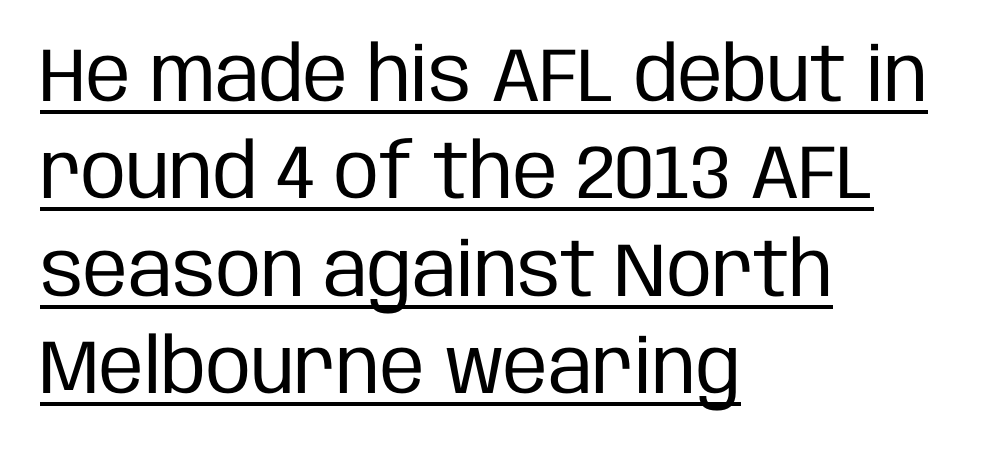
{"serif": "no", "italic": "no", "bold": "no", "weight": "regular", "width": "condensed", "stroke_contrast": "low", "x_height": "large", "monospaced": "no", "underline": "yes", "align": "left", "line_spacing": "normal", "line_spacing_ratio": 1.28, "letter_spacing": "normal", "letter_spacing_em": 0.0, "glyph_px": 76}
